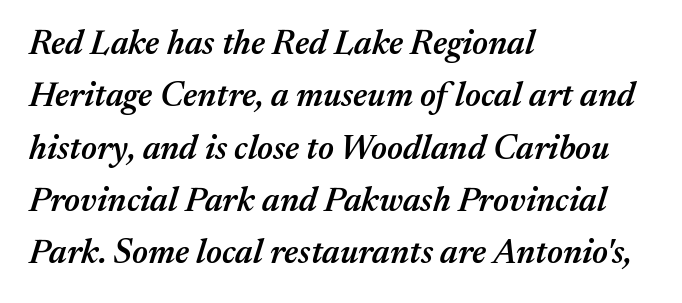
A somewhat darkened texture: the type is semibold rather than bold. Does the leading feel generous? No, just average. Spacing verdict: proportional, widths tailored to each character. The compositor pushed each line to the left boundary.
